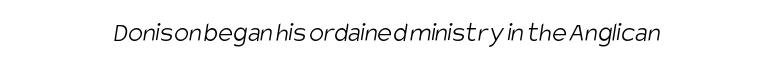
{"serif": "no", "bold": "no", "weight": "light", "width": "condensed", "stroke_contrast": "low", "x_height": "large", "monospaced": "no", "underline": "no", "align": "center", "letter_spacing": "normal", "letter_spacing_em": 0.0, "glyph_px": 28}
